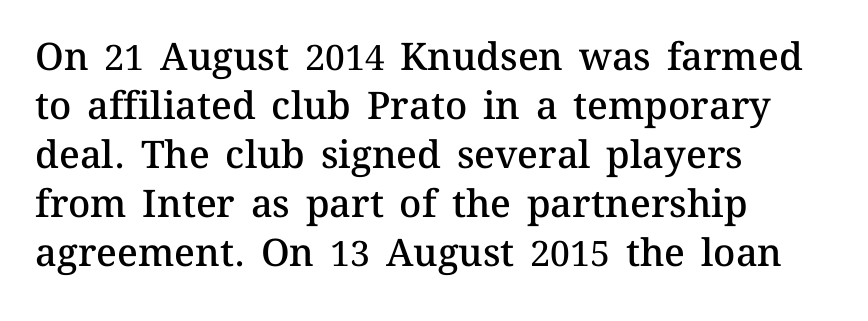
The image shows 38 px semibold type, upright; set left-aligned, normal line spacing (1.29x), normal letter spacing, not underlined; medium stroke contrast and a medium x-height.
